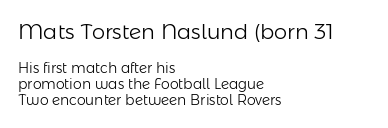
The image shows 21 px text type, upright; set left-aligned, tight line spacing (1.15x), normal letter spacing, not underlined; the first (top) block is 1.5x larger.
